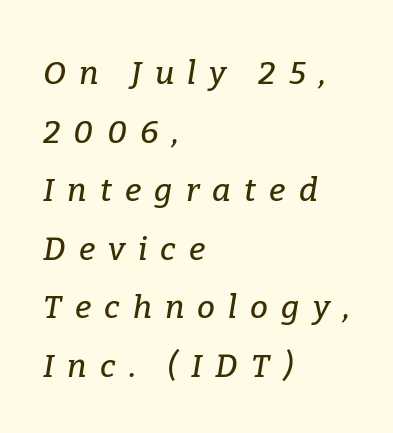
{"serif": "yes", "italic": "yes", "lean": "right", "slant_degrees": 9, "width": "normal", "stroke_contrast": "low", "x_height": "medium", "monospaced": "no", "underline": "no", "align": "left", "line_spacing_ratio": 1.83, "letter_spacing": "wide", "letter_spacing_em": 0.41, "glyph_px": 32}
